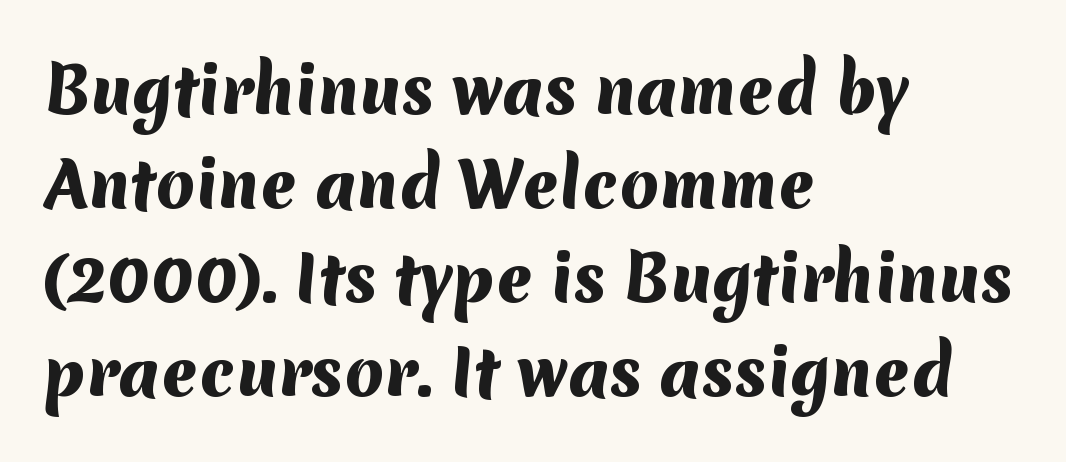
The image shows 63 px heavy sans-serif type; set left-aligned, normal line spacing (1.49x), normal letter spacing, not underlined; medium stroke contrast and a medium x-height.
